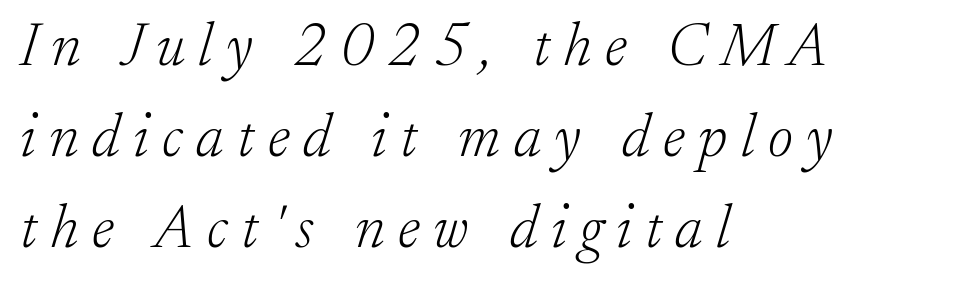
The image shows 61 px light serif type, italic (leaning right); set left-aligned, normal line spacing (1.49x), unusually wide letter spacing (+0.22 em), not underlined; low stroke contrast and a small x-height.
